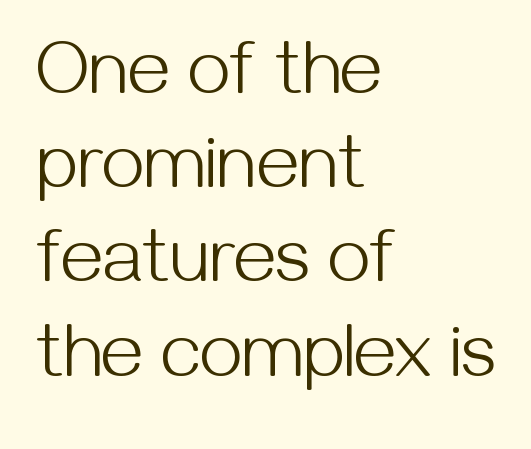
The image shows 76 px light sans-serif type, upright; set left-aligned, line spacing 1.24x, normal letter spacing, not underlined; medium stroke contrast and a medium x-height.
